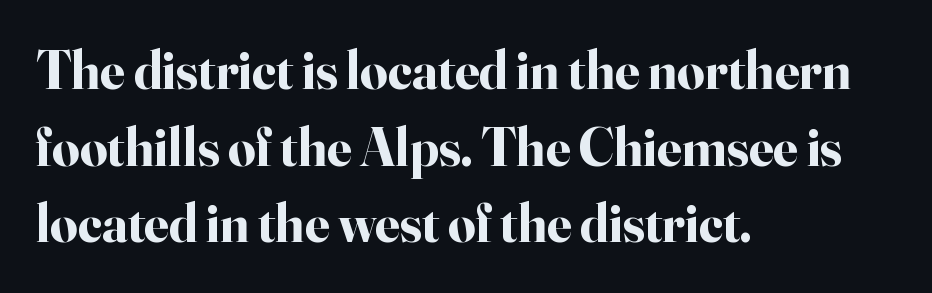
Font category for this specimen: serif. Ascenders rise straight up at ninety degrees. The rendering uses a moderate line-height, typical for paragraphs. Does the weight exceed regular? Yes, all the way to bold. Beneath every word, the page is bare.
